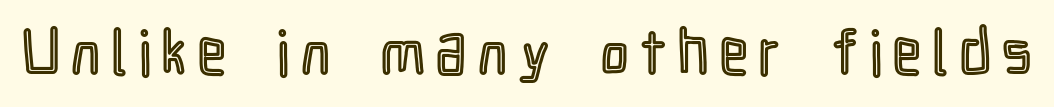
The image shows 62 px condensed type, upright; set not underlined; a medium x-height.
